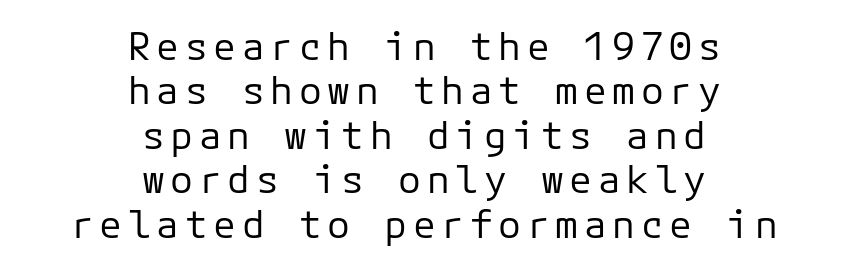
The image shows 38 px regular-weight sans-serif type, upright, monospaced; set centered, line spacing 1.17x, not underlined; low stroke contrast and a medium x-height.
